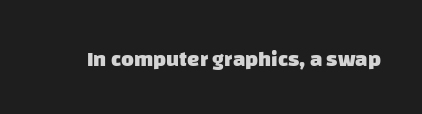
Q: Is the text bold? A: Yes.
Q: Is the text underlined? A: No.
Q: Is the spacing between letters normal or unusually wide? A: Normal.
